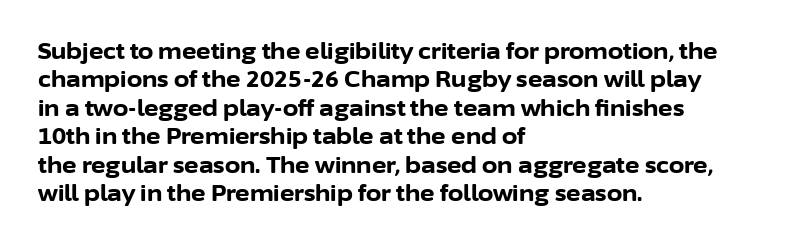
This is the regular roman posture of the typeface. The lines in this sample share a left origin and differ only in where they stop. Standard letterfit; no display-style spreading of the glyphs. Heavy-handed strokes throughout: this text is bold. The space directly below the letters is spotless.
